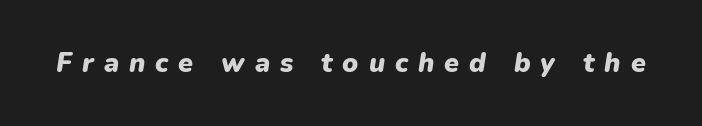
The image shows 27 px bold type, italic (leaning right); set unusually wide letter spacing (+0.37 em), not underlined.
